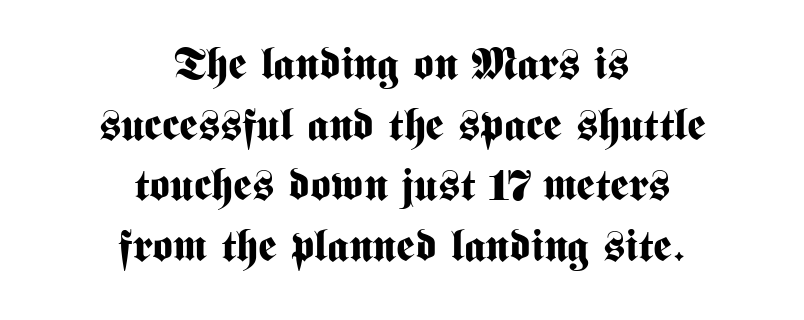
The font is running at its bold setting. A bare baseline throughout the passage. Letter spacing: default. Do the characters align in a grid? No, the font is proportional. The type sits square on the baseline with zero lean. Neither beginnings nor endings align; midpoints do.
